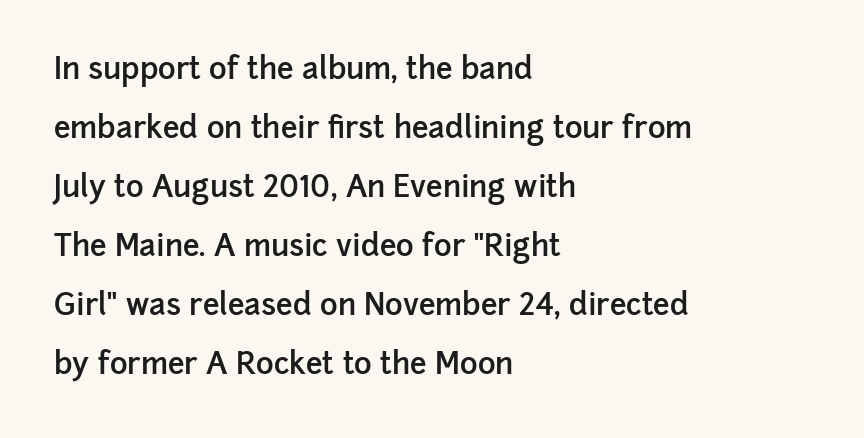
Character widths vary here, with narrow letters taking less room than wide ones. Typographically, this falls in the sans-serif category. Teacher's note: observe the even left margin — that is flush-left alignment. Summary of vertical rhythm: relaxed, with wide interline spacing.
